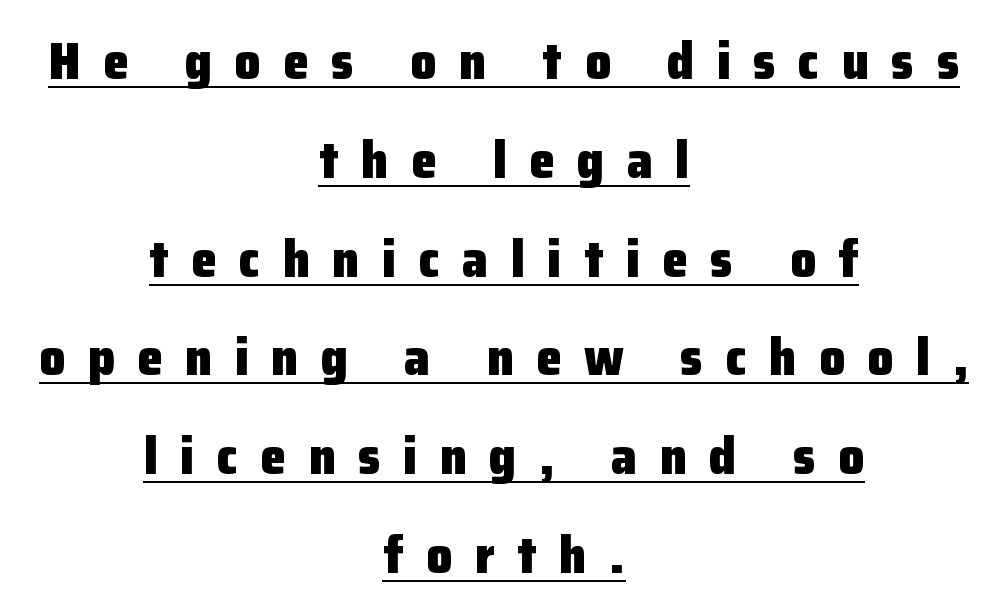
{"serif": "no", "italic": "no", "bold": "yes", "weight": "heavy", "width": "normal", "stroke_contrast": "low", "x_height": "medium", "monospaced": "no", "underline": "yes", "align": "center", "line_spacing": "loose", "line_spacing_ratio": 1.9, "letter_spacing": "wide", "letter_spacing_em": 0.43, "glyph_px": 52}
